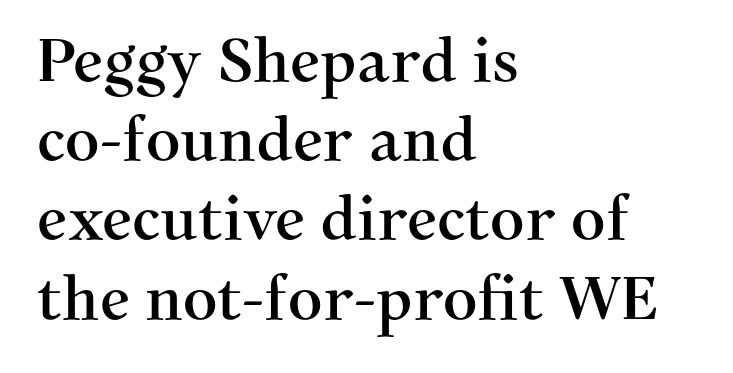
Quick note: not italic, upright. The glyphs are unaccompanied by any horizontal stroke below them. Notice how the passage keeps a crisp vertical edge on the left only. The passage shown has conventional tracking throughout.
